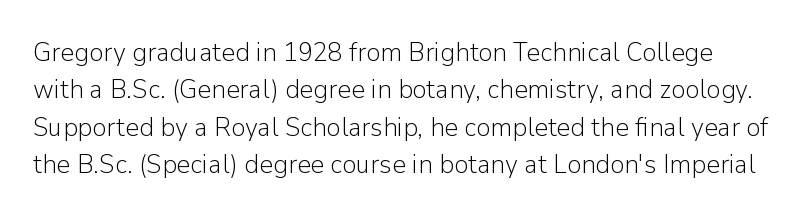
The image shows 27 px text type, upright; set normal line spacing (1.38x), normal letter spacing, not underlined.
